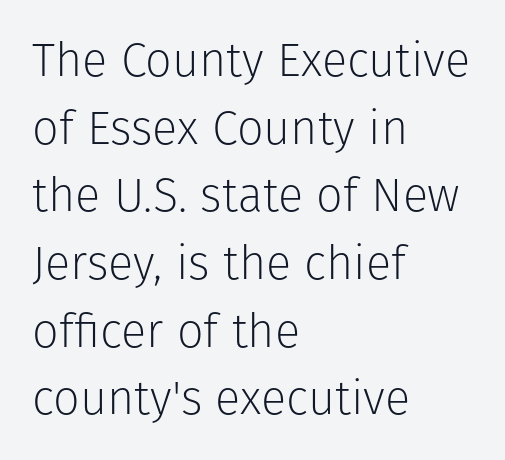
In terms of posture, this sample is upright. Teacher's note: observe the even left margin — that is flush-left alignment. Descenders are the only things crossing below the line. The rendering uses natural spacing where letterforms have individual widths. Stroke terminals: plain, sans-serif. A normal amount of white space separates one row of letters from the next.
